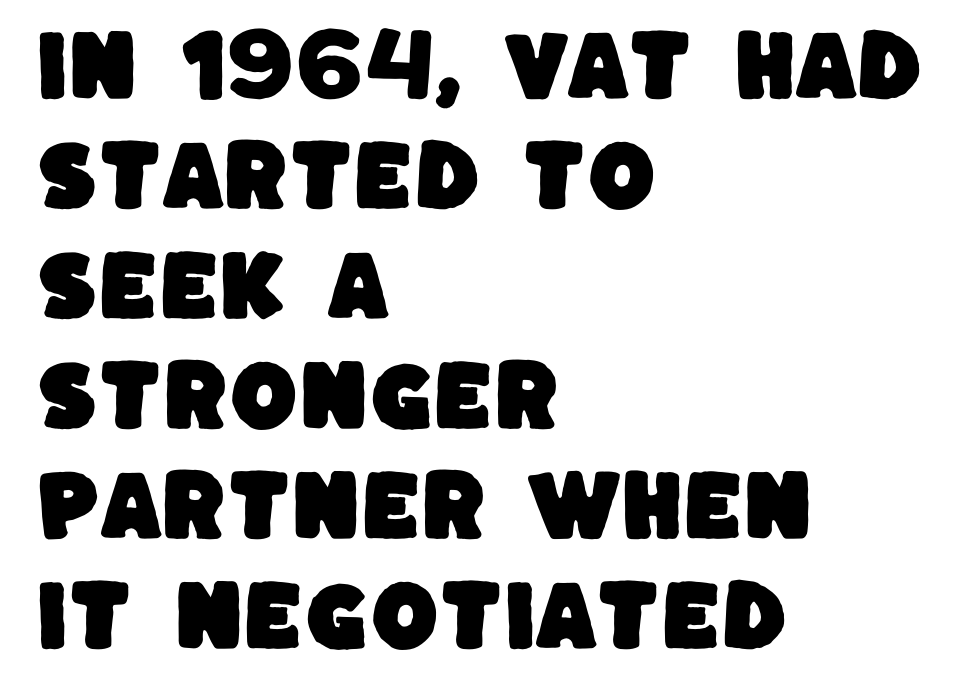
{"serif": "no", "width": "normal", "stroke_contrast": "low", "x_height": "large", "monospaced": "no", "underline": "no", "align": "left", "line_spacing": "normal", "line_spacing_ratio": 1.41, "letter_spacing": "normal", "letter_spacing_em": 0.0, "glyph_px": 78}
